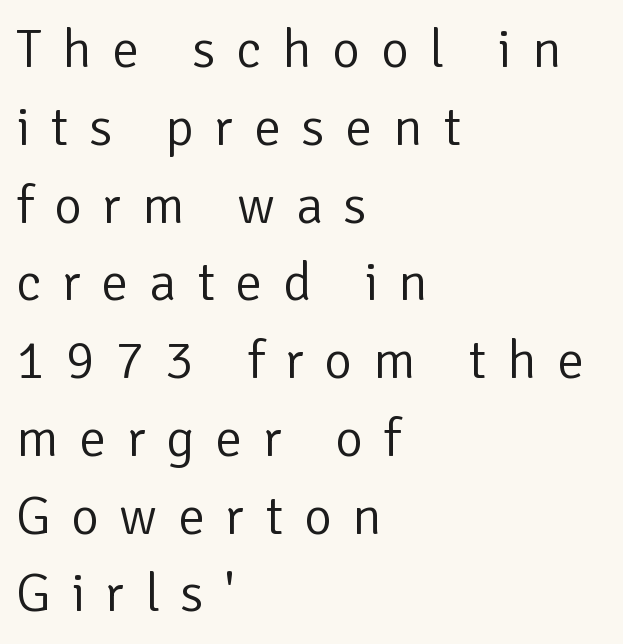
The image shows 54 px light sans-serif type, upright; set left-aligned, normal line spacing (1.44x), unusually wide letter spacing (+0.38 em), not underlined; low stroke contrast and a medium x-height.
